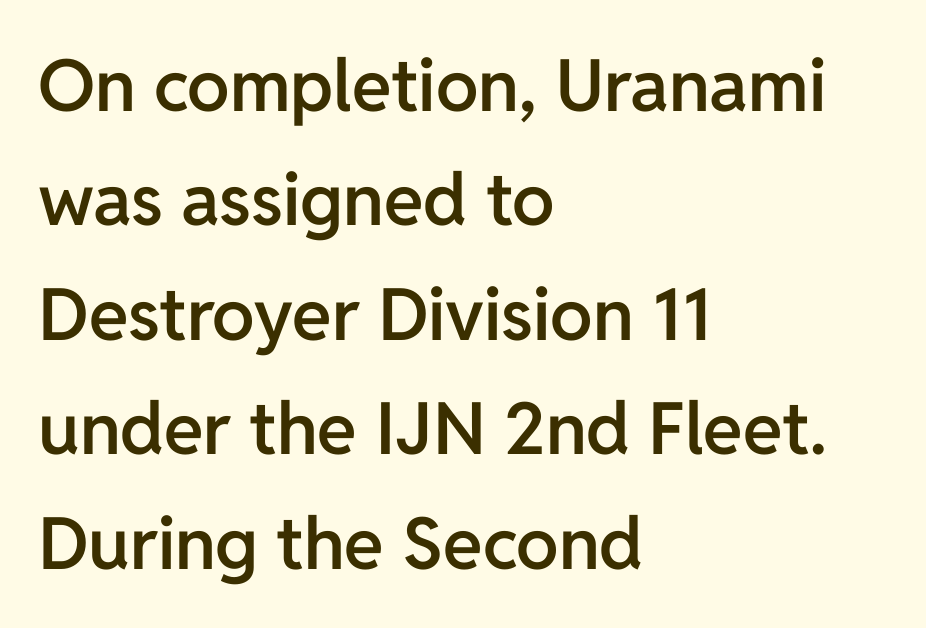
The image shows 72 px semibold sans-serif type, upright; set left-aligned, normal line spacing (1.59x), normal letter spacing, not underlined; low stroke contrast and a medium x-height.
